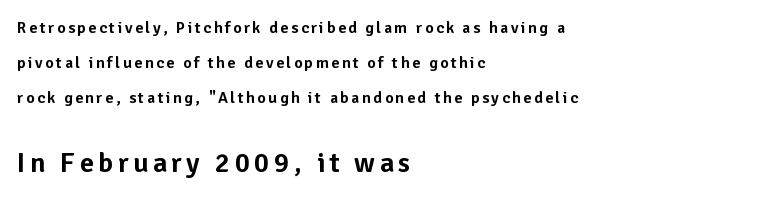
{"serif": "no", "italic": "no", "width": "normal", "stroke_contrast": "low", "x_height": "medium", "monospaced": "no", "underline": "no", "align": "left", "line_spacing": "loose", "line_spacing_ratio": 2.19, "larger_block": "second", "size_ratio": 1.75, "glyph_px": 28}
